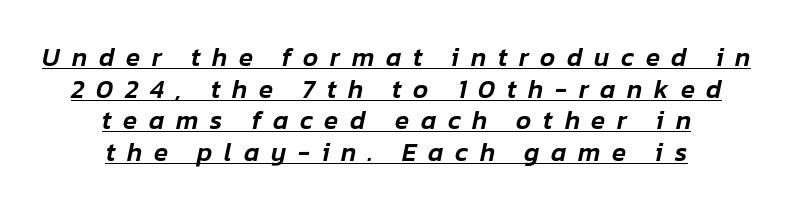
The image shows 26 px text type, italic (leaning right); set centered, line spacing 1.22x, unusually wide letter spacing (+0.45 em), underlined.
